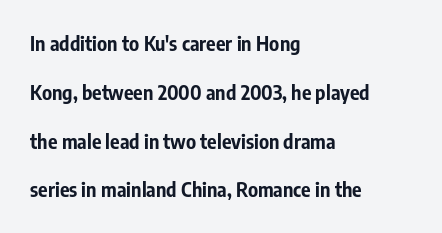
{"italic": "no", "bold": "yes", "underline": "no", "align": "left", "line_spacing": "loose", "line_spacing_ratio": 2.44, "letter_spacing": "normal", "letter_spacing_em": 0.0, "glyph_px": 20}
